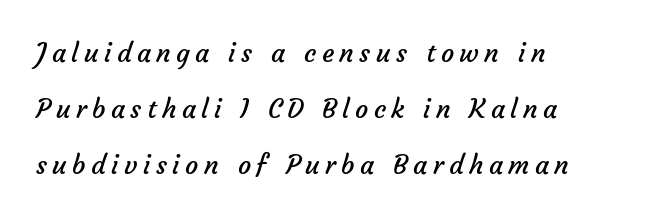
The font sits on the lighter half of the weight spectrum, regular included. These lines are set flush left with a ragged right edge. Line spacing here is loose. Words appear elongated and porous because spacing is wide. Letters rest on an invisible, unmarked baseline.
